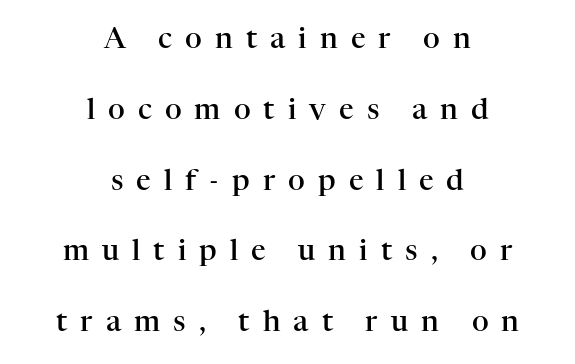
Look at the tracking — it's clearly loosened, letters drifting apart. The space between consecutive lines is lavish. The passage is arranged like a title page — every line centered. Quick note: not italic, upright. These lines are rendered in a variable-pitch font. This rendering features lettering with no underline.
